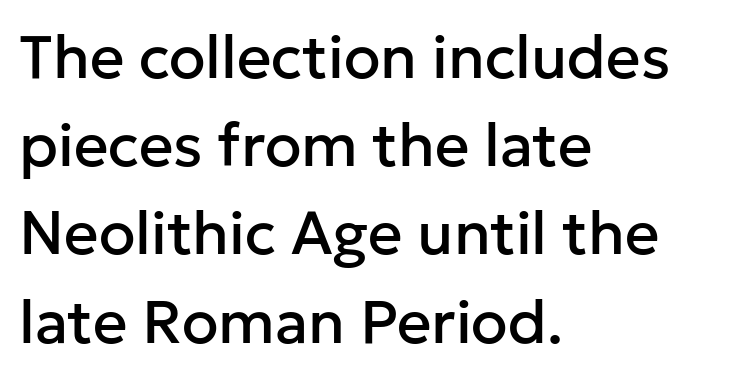
Do the characters align in a grid? No, the font is proportional. The ragged edge is on the right, which tells us the setting is flush left. The typeface chosen for these lines omits serifs. You can tell it's not italic because the verticals are truly vertical.
